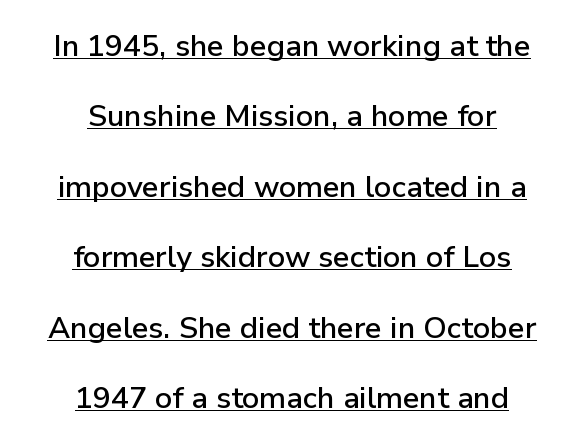
Compared with a flush-left layout, this one balances lines on the center instead. A typesetter would label this face a sans. Baseline-to-baseline distance is far greater than the letter height. The specimen reads as upright at a glance.
